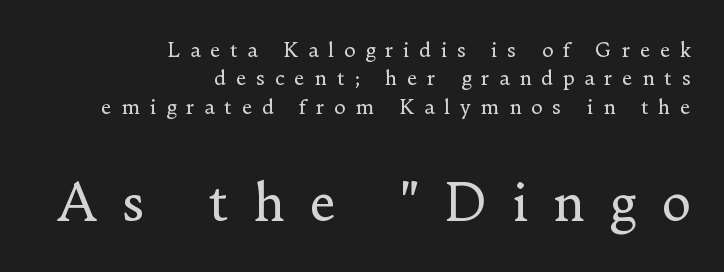
The image shows 51 px regular-weight serif type, upright; set right-aligned, normal line spacing (1.42x), unusually wide letter spacing (+0.47 em), not underlined; the second (bottom) block is 2.55x larger; low stroke contrast and a small x-height.
